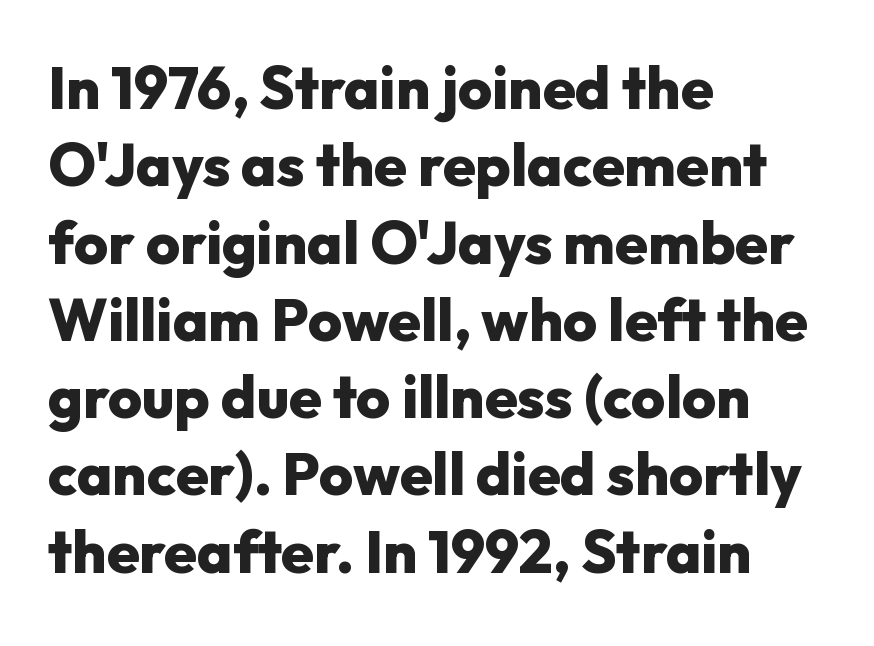
The image shows 59 px heavy sans-serif type, upright; set left-aligned, normal line spacing (1.31x), normal letter spacing, not underlined; low stroke contrast and a medium x-height.
